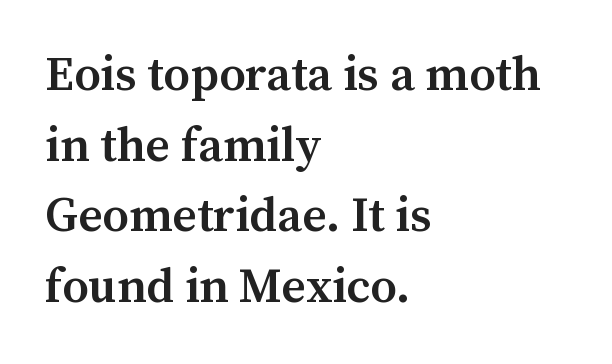
{"serif": "yes", "italic": "no", "bold": "semi", "weight": "semibold", "width": "normal", "stroke_contrast": "medium", "x_height": "medium", "monospaced": "no", "underline": "no", "align": "left", "line_spacing": "normal", "line_spacing_ratio": 1.47, "letter_spacing": "normal", "letter_spacing_em": 0.0, "glyph_px": 48}
